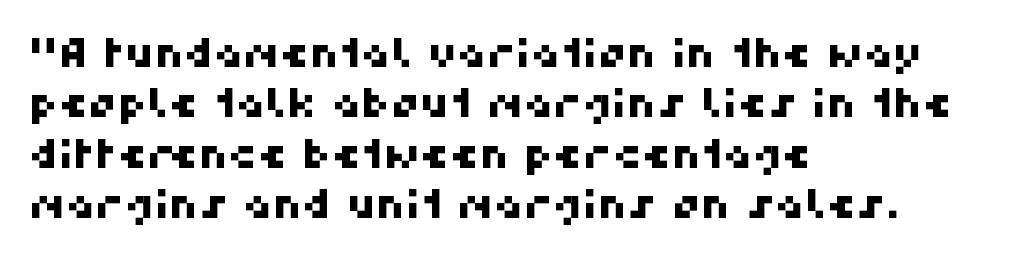
Q: Is the typeface a serif or a sans-serif typeface? A: Sans-serif.
Q: Is the text underlined? A: No.
Q: How is the paragraph aligned? A: Left-aligned.
Q: Is the spacing between letters normal or unusually wide? A: Normal.
Q: Width (condensed, normal, or wide)? A: Normal.
Q: Stroke contrast? A: High.
Q: x-height? A: Medium.
Q: Monospaced? A: No.
